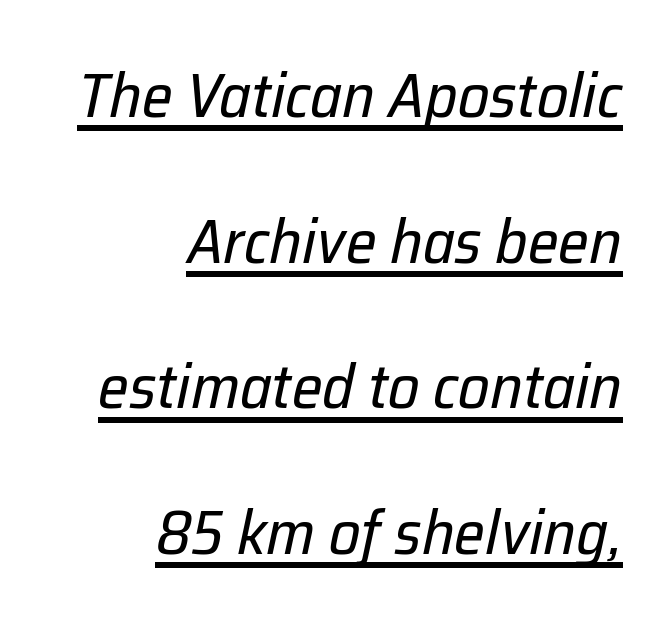
Q: Is the text bold? A: No.
Q: Is the text italic (slanted)? A: Yes, it leans right by about 12 degrees.
Q: Is the text underlined? A: Yes.
Q: How is the paragraph aligned? A: Right-aligned.
Q: Is the spacing between letters normal or unusually wide? A: Normal.
Q: Is the spacing between lines tight, normal or loose? A: Loose.
Q: Width (condensed, normal, or wide)? A: Normal.
Q: Stroke contrast? A: Low.
Q: x-height? A: Medium.
Q: Monospaced? A: No.
